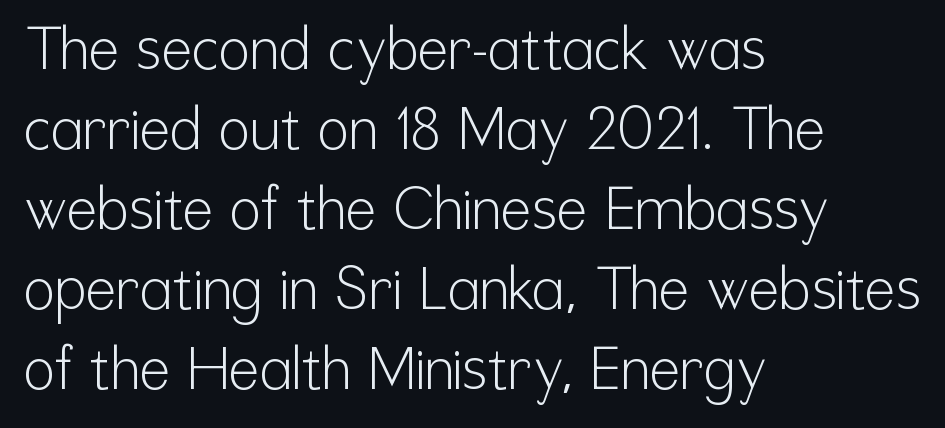
Q: Is the text bold? A: No.
Q: Is the text italic (slanted)? A: No, it is upright.
Q: Is the typeface a serif or a sans-serif typeface? A: Sans-serif.
Q: Is the text underlined? A: No.
Q: How is the paragraph aligned? A: Left-aligned.
Q: Is the spacing between letters normal or unusually wide? A: Normal.
Q: Is the spacing between lines tight, normal or loose? A: Normal.
Q: Width (condensed, normal, or wide)? A: Condensed.
Q: Stroke contrast? A: Low.
Q: x-height? A: Medium.
Q: Monospaced? A: No.
